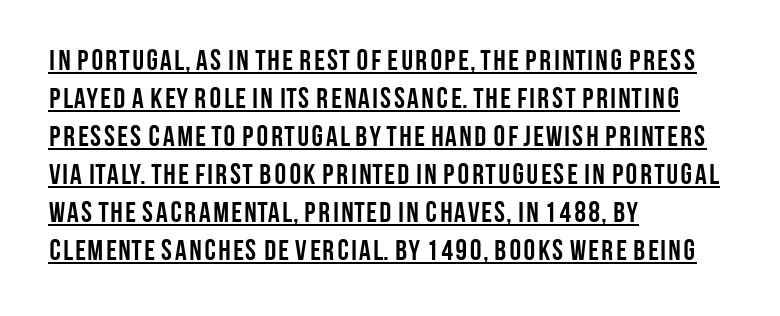
{"serif": "no", "italic": "no", "bold": "yes", "weight": "semibold", "width": "condensed", "stroke_contrast": "low", "x_height": "large", "monospaced": "no", "underline": "yes", "align": "left", "line_spacing": "normal", "line_spacing_ratio": 1.31, "letter_spacing": "normal", "letter_spacing_em": 0.0, "glyph_px": 29}
